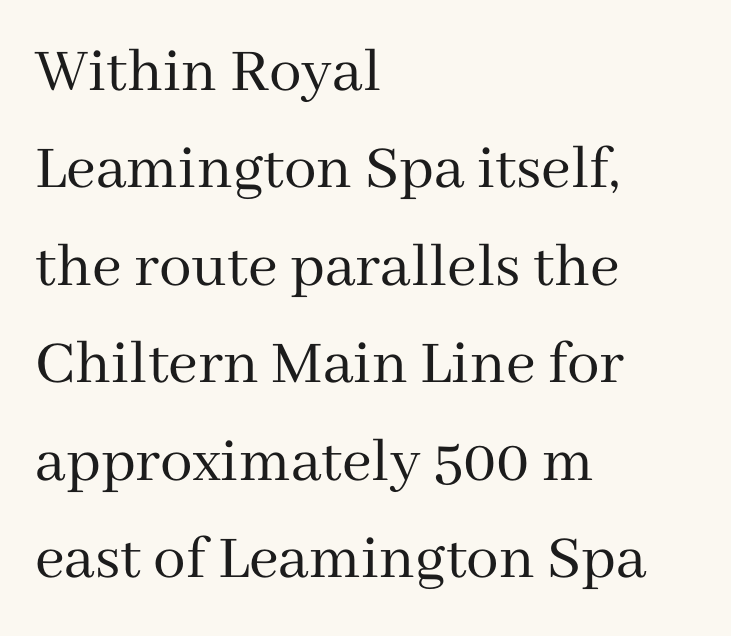
{"serif": "yes", "italic": "no", "bold": "no", "weight": "regular", "width": "normal", "stroke_contrast": "medium", "x_height": "medium", "monospaced": "no", "underline": "no", "align": "left", "line_spacing": "normal", "line_spacing_ratio": 1.5, "letter_spacing": "normal", "letter_spacing_em": 0.0, "glyph_px": 65}
